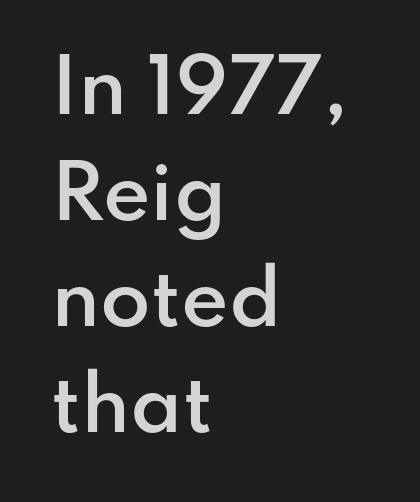
{"serif": "no", "italic": "no", "bold": "semi", "weight": "semibold", "width": "normal", "stroke_contrast": "low", "x_height": "small", "monospaced": "no", "underline": "no", "align": "left", "line_spacing": "normal", "line_spacing_ratio": 1.45, "letter_spacing": "normal", "letter_spacing_em": 0.0, "glyph_px": 73}
